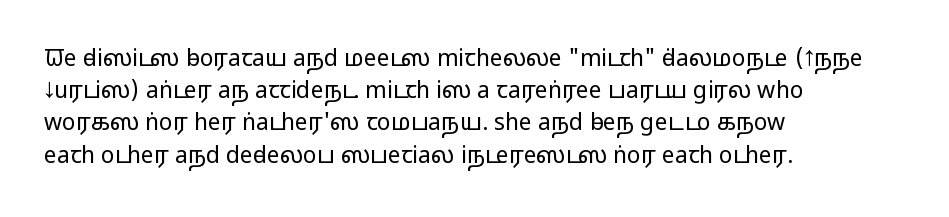
{"italic": "no", "bold": "no", "underline": "no", "align": "left", "line_spacing": "normal", "line_spacing_ratio": 1.4, "letter_spacing": "normal", "letter_spacing_em": 0.0, "glyph_px": 23}
